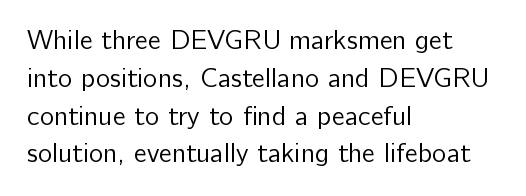
Q: Is the text bold? A: No.
Q: Is the text italic (slanted)? A: No, it is upright.
Q: Is the text underlined? A: No.
Q: How is the paragraph aligned? A: Left-aligned.
Q: Is the spacing between letters normal or unusually wide? A: Normal.
Q: Is the spacing between lines tight, normal or loose? A: Normal.
